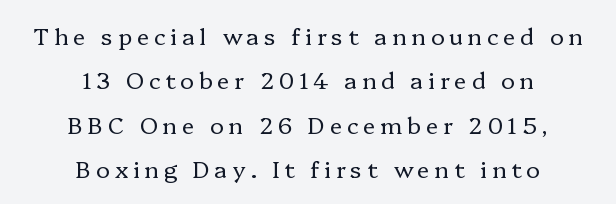
This block would shrink considerably if given ordinary leading; it's expanded now. Words float on clear page, feet unadorned. Vertical stems look standard width or narrower in stroke. Posture: vertical.
